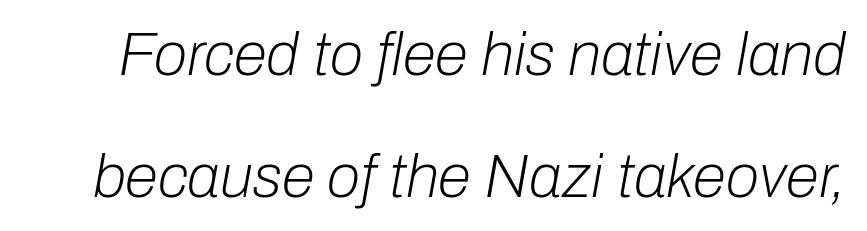
Q: Is the text bold? A: No.
Q: Is the text italic (slanted)? A: Yes, it leans right by about 10 degrees.
Q: Is the text underlined? A: No.
Q: Is the spacing between letters normal or unusually wide? A: Normal.
Q: Is the spacing between lines tight, normal or loose? A: Loose.
Q: Width (condensed, normal, or wide)? A: Normal.
Q: Stroke contrast? A: Low.
Q: x-height? A: Medium.
Q: Monospaced? A: No.
